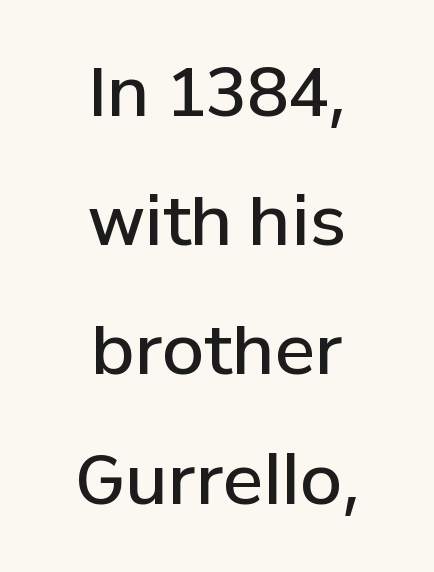
The image shows 68 px semibold sans-serif type, upright; set centered, loose line spacing (1.9x), normal letter spacing, not underlined; low stroke contrast and a medium x-height.
